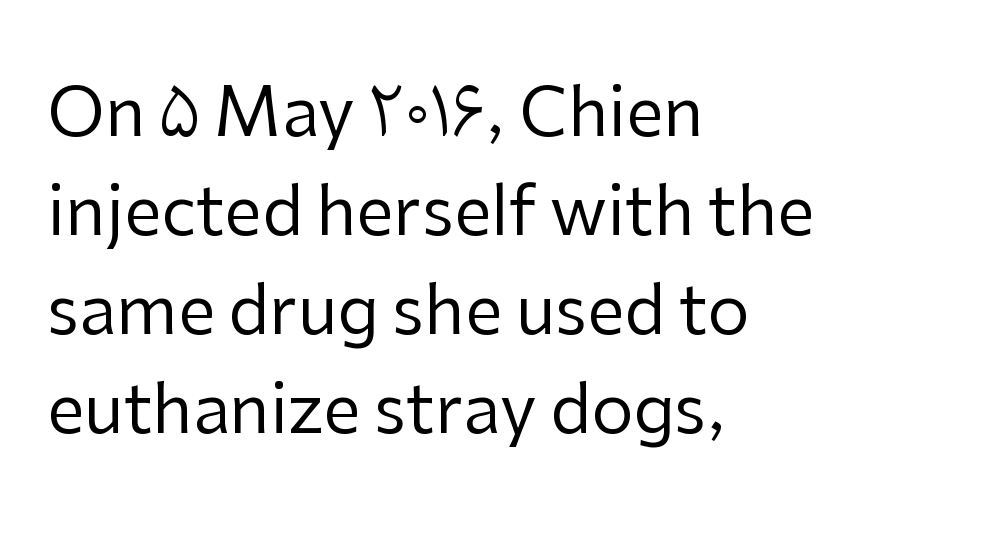
{"serif": "no", "italic": "no", "bold": "no", "weight": "regular", "width": "normal", "stroke_contrast": "low", "x_height": "medium", "monospaced": "no", "underline": "no", "align": "left", "line_spacing": "normal", "line_spacing_ratio": 1.48, "letter_spacing": "normal", "letter_spacing_em": 0.0, "glyph_px": 67}
